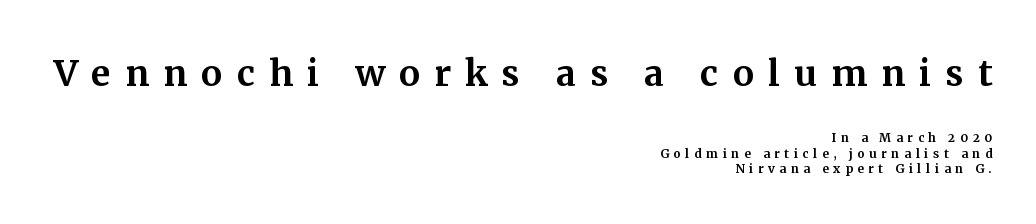
The image shows 48 px serif type, upright; set right-aligned, tight line spacing (0.96x), unusually wide letter spacing (+0.29 em), not underlined; the first (top) block is 3.0x larger; medium stroke contrast and a medium x-height.
